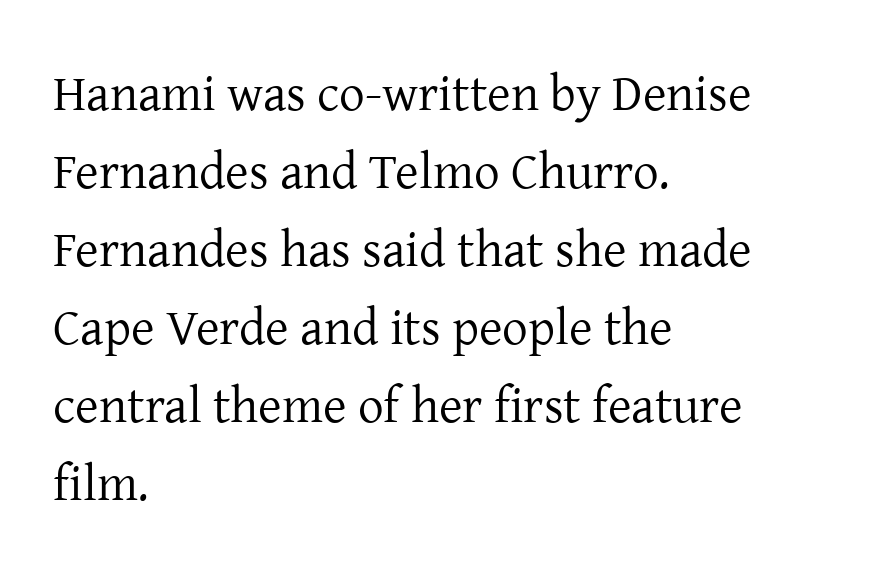
A typesetter would call this proportional, since set widths differ per character. The lines are quadded left. It's the straight-up-and-down kind of type. The type is set solid horizontally, with unmodified tracking. The face used here is seriffed, in the tradition of book romans. Underlining? Definitely not there.
